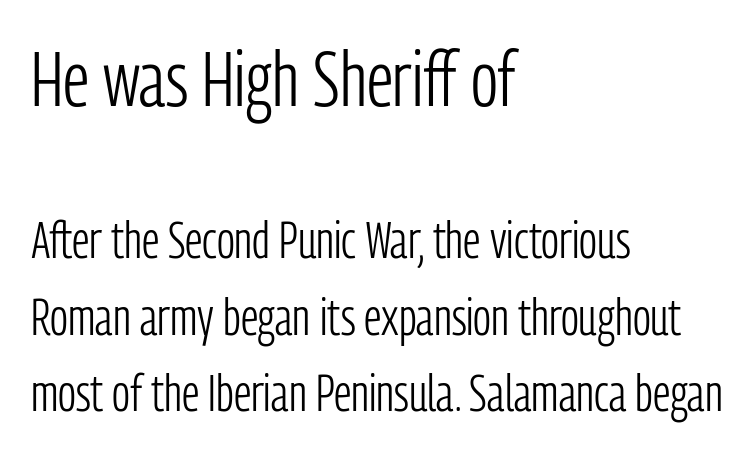
The image shows 77 px light, condensed sans-serif type, upright; set left-aligned, normal line spacing (1.5x), normal letter spacing, not underlined; the first (top) block is 1.51x larger; low stroke contrast and a medium x-height.
